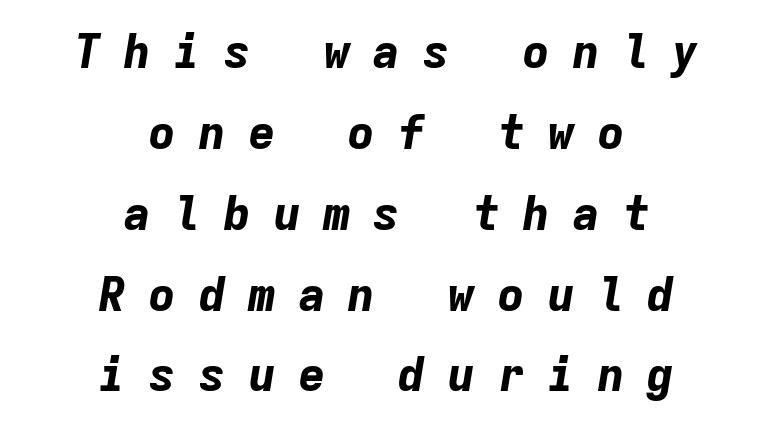
The passage is arranged like a title page — every line centered. Compared with ordinary roman type, these characters are visibly tilted. Underline: absent. This is heavy type, rendered in bold. Look at the tracking — it's clearly loosened, letters drifting apart.
